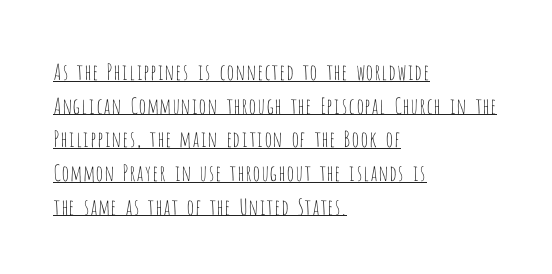
Q: Is the text bold? A: No.
Q: Is the text italic (slanted)? A: No, it is upright.
Q: Is the text underlined? A: Yes.
Q: How is the paragraph aligned? A: Left-aligned.
Q: Is the spacing between letters normal or unusually wide? A: Normal.
Q: Is the spacing between lines tight, normal or loose? A: Normal.
